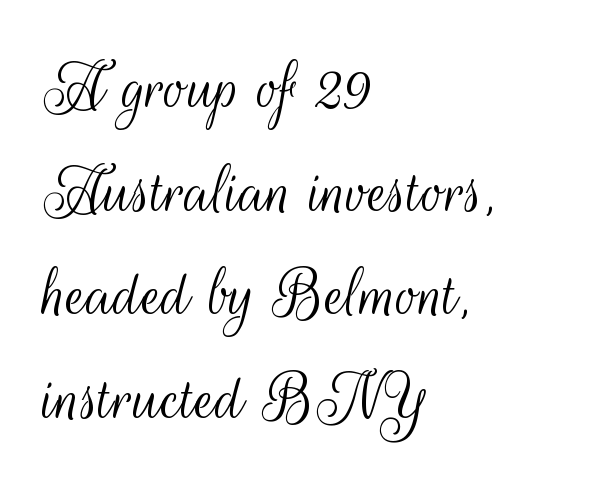
The image shows 74 px light, condensed sans-serif type; set left-aligned, normal line spacing (1.4x), normal letter spacing, not underlined; medium stroke contrast and a small x-height.
